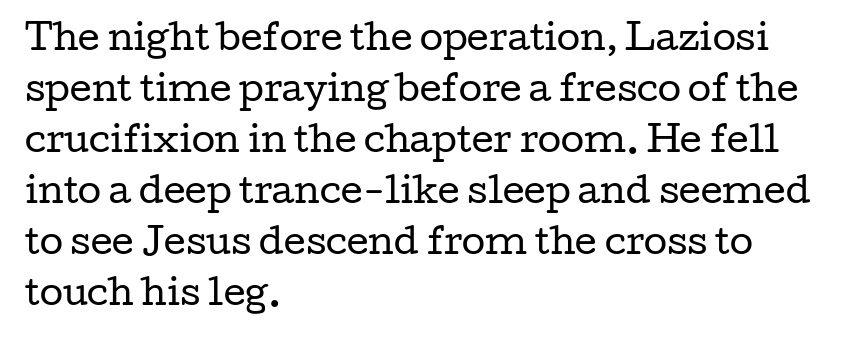
Q: Is the text bold? A: No.
Q: Is the text italic (slanted)? A: No, it is upright.
Q: Is the typeface a serif or a sans-serif typeface? A: Serif.
Q: Is the text underlined? A: No.
Q: How is the paragraph aligned? A: Left-aligned.
Q: Is the spacing between letters normal or unusually wide? A: Normal.
Q: Is the spacing between lines tight, normal or loose? A: Normal.
Q: Width (condensed, normal, or wide)? A: Wide.
Q: Stroke contrast? A: Low.
Q: x-height? A: Medium.
Q: Monospaced? A: No.
